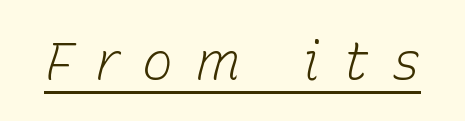
The image shows 52 px light type, italic (leaning right); set unusually wide letter spacing (+0.44 em), underlined; low stroke contrast and a medium x-height.
